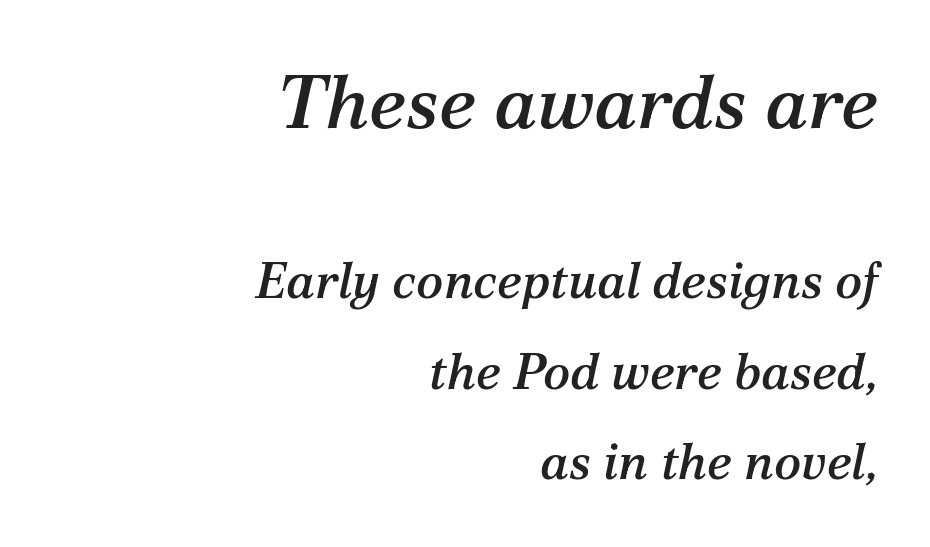
{"serif": "yes", "italic": "yes", "lean": "right", "slant_degrees": 12, "width": "normal", "stroke_contrast": "medium", "x_height": "medium", "monospaced": "no", "underline": "no", "align": "right", "line_spacing_ratio": 1.77, "letter_spacing": "normal", "letter_spacing_em": 0.0, "larger_block": "first", "size_ratio": 1.49, "glyph_px": 76}
